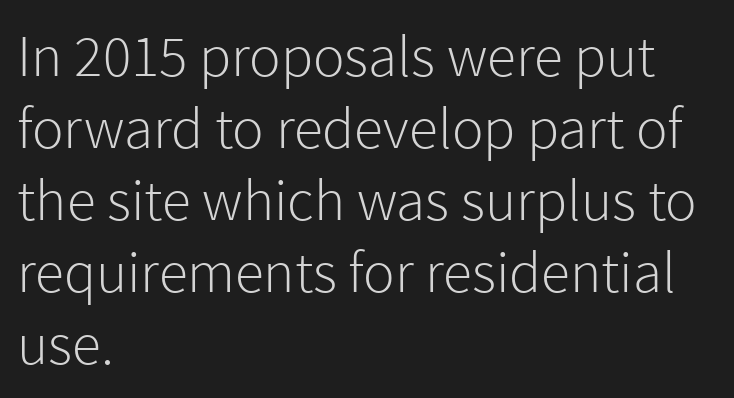
The image shows 59 px light sans-serif type, upright; set left-aligned, line spacing 1.22x, normal letter spacing, not underlined; a medium x-height.
